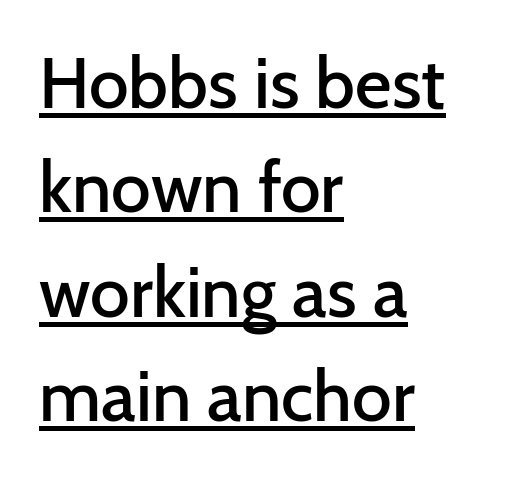
Spacing between characters is what you'd get straight out of the box. Caption: multi-line text, flush left, ragged right. A normal amount of white space separates one row of letters from the next. Character widths vary here, with narrow letters taking less room than wide ones. The characters look somewhat weighty, a semibold short of true bold.
